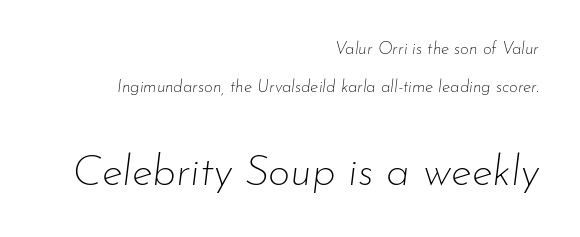
Interline gaps are noticeably wide in this sample. The compositor pushed each line to the right boundary. Italic: yes, the glyphs are oblique. This is not heavy type; no bold has been used. Spacing verdict: proportional, widths tailored to each character. These two chunks differ in scale, with the bottom chunk taking the larger measure.
